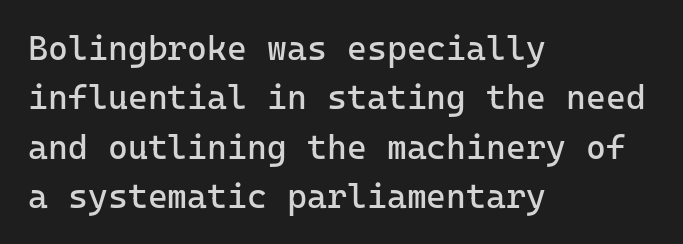
The image shows 34 px regular-weight sans-serif type, upright; set left-aligned, normal line spacing (1.45x), normal letter spacing, not underlined; low stroke contrast and a medium x-height.
